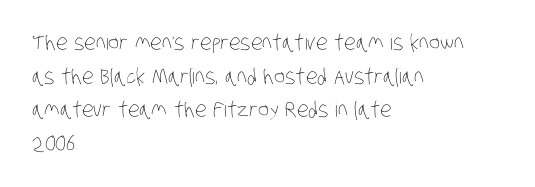
This block has exactly the height ordinary leading produces. Horizontally, the lines are justified to the leading edge only. Any mark beneath the type? The region is blank. This rendering leaves character spacing at its baseline value.
